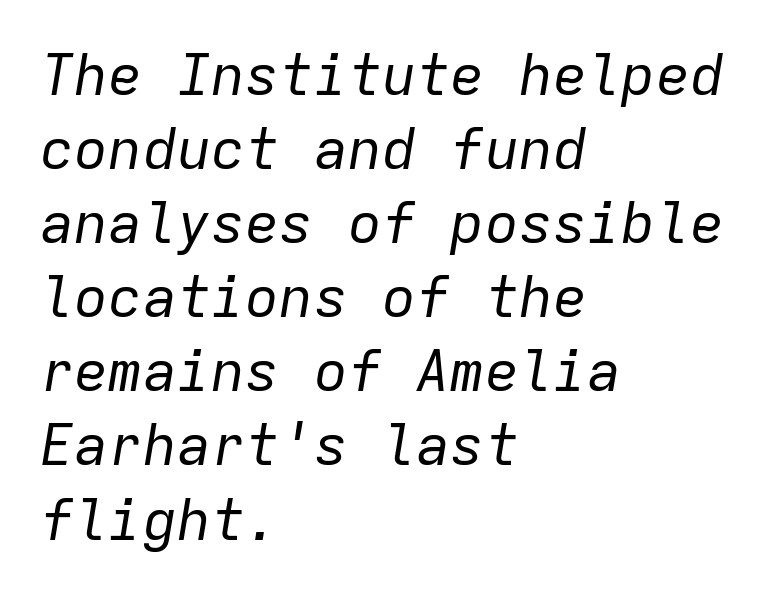
The whole block is typeset with a tilt. Check the space under the baseline: it is left empty. The typeface has the unassuming heft of standard copy or less. How are the letters spaced? Ordinarily, with no added tracking.
